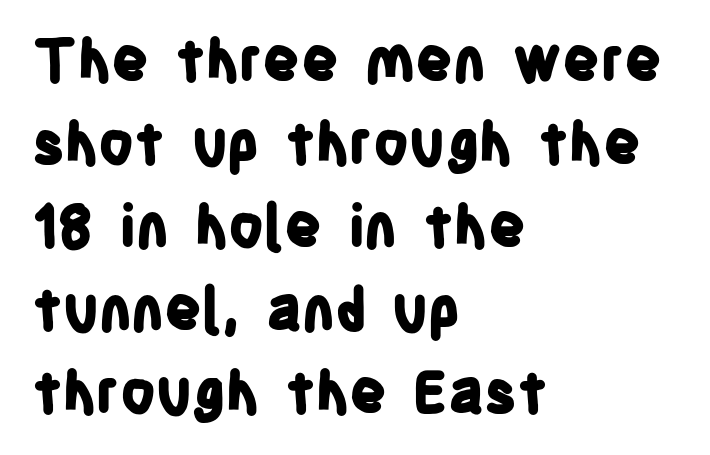
Q: Is the text bold? A: Yes.
Q: Is the text italic (slanted)? A: No, it is upright.
Q: Is the typeface a serif or a sans-serif typeface? A: Sans-serif.
Q: Is the text underlined? A: No.
Q: How is the paragraph aligned? A: Left-aligned.
Q: Is the spacing between letters normal or unusually wide? A: Normal.
Q: Is the spacing between lines tight, normal or loose? A: Normal.
Q: Width (condensed, normal, or wide)? A: Condensed.
Q: Stroke contrast? A: Low.
Q: x-height? A: Large.
Q: Monospaced? A: No.
